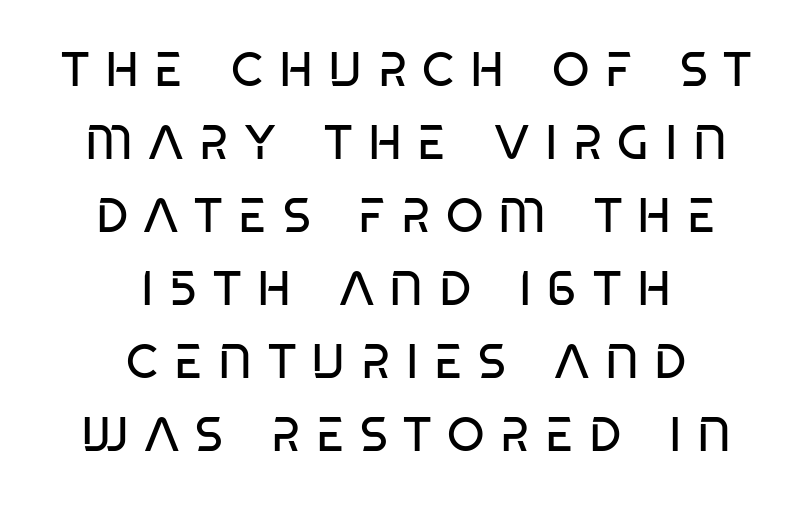
The image shows 48 px regular-weight, condensed sans-serif type; set centered, normal line spacing (1.52x), unusually wide letter spacing (+0.32 em), not underlined; low stroke contrast and a large x-height.
